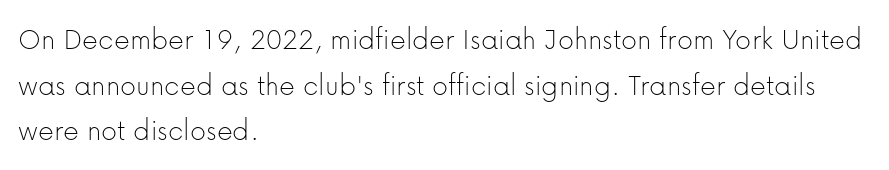
{"serif": "no", "italic": "no", "bold": "no", "weight": "thin", "width": "normal", "stroke_contrast": "low", "x_height": "medium", "monospaced": "no", "underline": "no", "align": "left", "line_spacing": "normal", "line_spacing_ratio": 1.47, "letter_spacing": "normal", "letter_spacing_em": 0.0, "glyph_px": 31}
